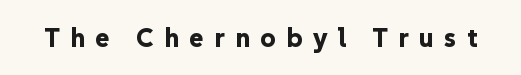
Q: Is the text bold? A: Yes.
Q: Is the text italic (slanted)? A: No, it is upright.
Q: Is the text underlined? A: No.
Q: Is the spacing between letters normal or unusually wide? A: Unusually wide.
